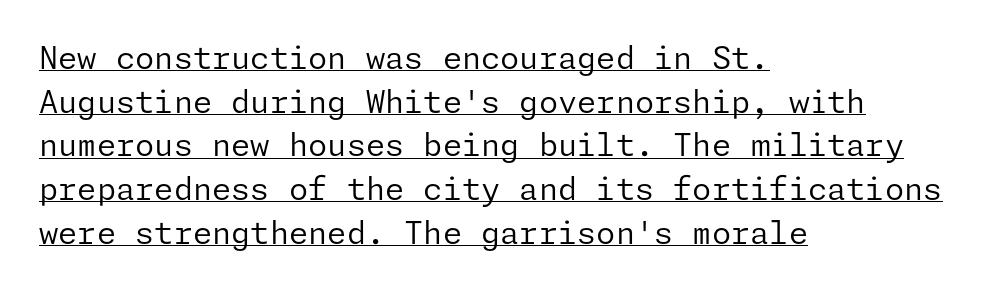
Summary of weight: not heavy and not bold. A typesetter would call this leading conventional body-copy spacing. The specimen reads as upright at a glance. These lines stack with their left ends in a neat column.
